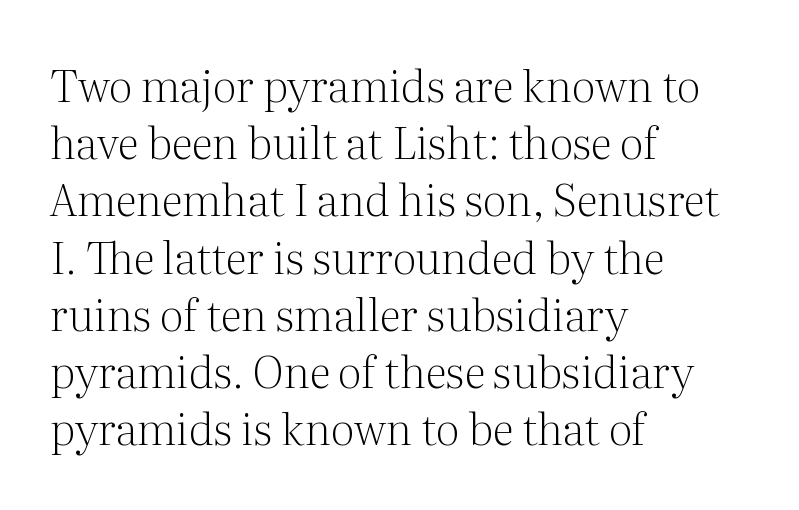
Nobody touched the tracking dial on this one. Note: serifs present on the glyphs. A classic flush-left, rag-right setting is used for this passage. A bare baseline throughout the passage. Reading down the column, the eye jumps a familiar distance to each next line. The font is comparable to plain body text, perhaps lighter.
